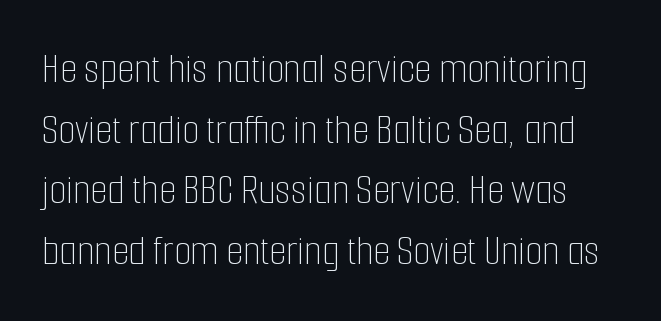
The string is rendered with underlining switched off. How would I describe the line gaps? Plain and ordinary. Nothing heavy about these letters — not bold at all. Vertical strokes here are truly vertical. What stands out about the letter spacing? Nothing — it is the standard amount.
